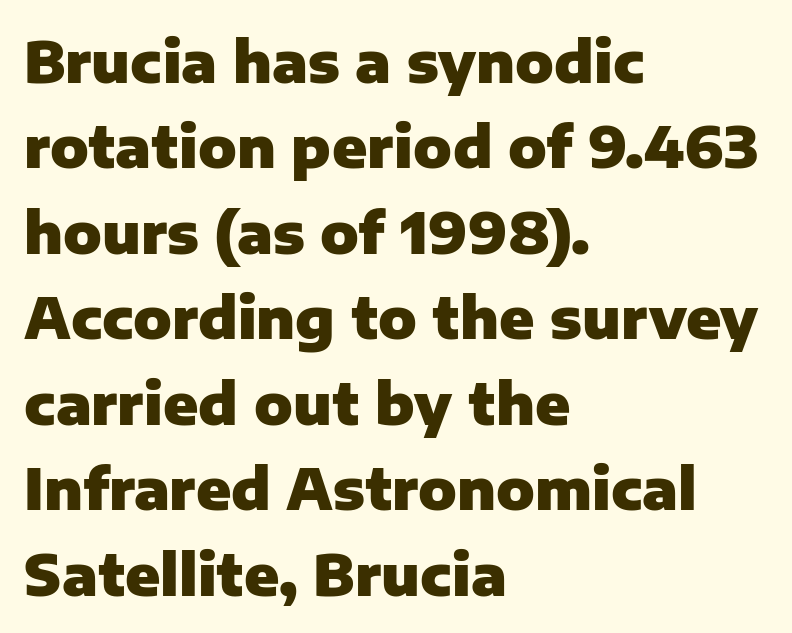
Notice how descenders clear the ascenders below comfortably — that's standard leading. A typesetter would call this proportional, since set widths differ per character. How are the letters spaced? Ordinarily, with no added tracking. The passage shown is not underscored anywhere. The ragged edge is on the right, which tells us the setting is flush left. Heavy, bold letterforms.
